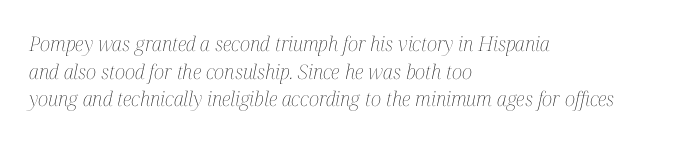
{"italic": "yes", "lean": "right", "slant_degrees": 12, "bold": "no", "underline": "no", "align": "left", "line_spacing": "normal", "line_spacing_ratio": 1.38, "letter_spacing": "normal", "letter_spacing_em": 0.0, "glyph_px": 20}
